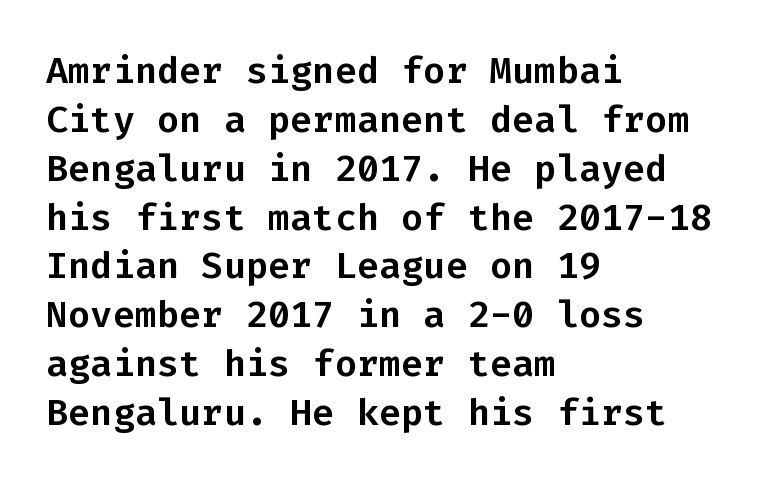
The image shows 37 px sans-serif type, upright, monospaced; set left-aligned, normal line spacing (1.32x), normal letter spacing, not underlined; low stroke contrast and a medium x-height.
